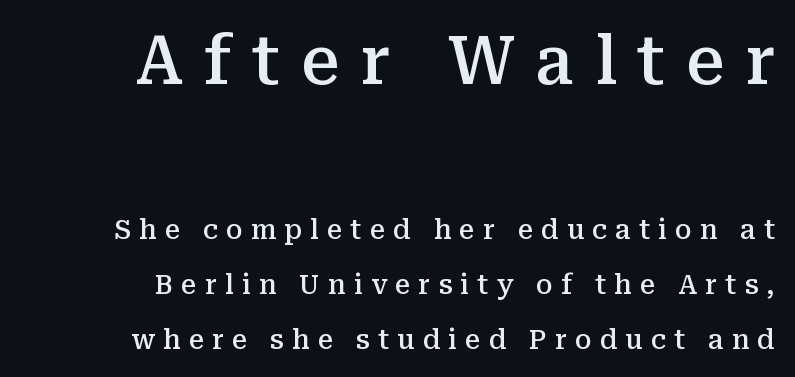
Q: Is the text bold? A: Semi-bold.
Q: Is the text italic (slanted)? A: No, it is upright.
Q: Is the typeface a serif or a sans-serif typeface? A: Serif.
Q: Is the text underlined? A: No.
Q: How is the paragraph aligned? A: Right-aligned.
Q: Is the spacing between letters normal or unusually wide? A: Unusually wide.
Q: Is the spacing between lines tight, normal or loose? A: Loose.
Q: Which block of text is set in a larger size, the first (top) or the second (bottom)? A: The first (top) one.
Q: Width (condensed, normal, or wide)? A: Normal.
Q: Stroke contrast? A: Medium.
Q: x-height? A: Medium.
Q: Monospaced? A: No.
